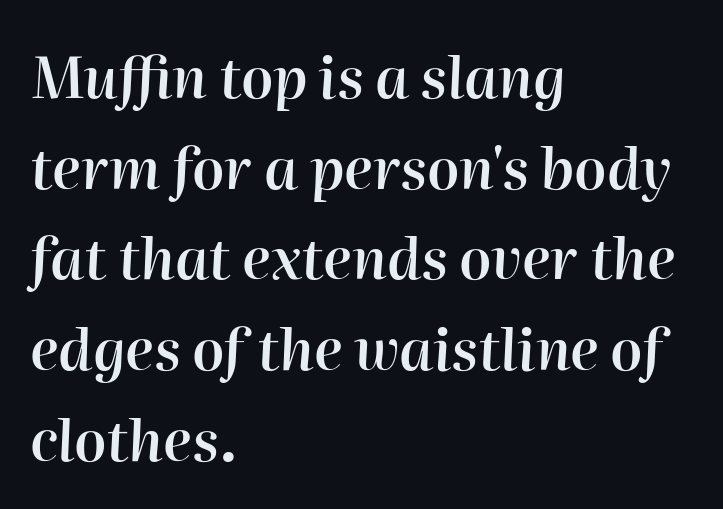
Q: Is the text bold? A: Semi-bold.
Q: Is the text italic (slanted)? A: Yes, it leans right by about 2 degrees.
Q: Is the text underlined? A: No.
Q: How is the paragraph aligned? A: Left-aligned.
Q: Is the spacing between letters normal or unusually wide? A: Normal.
Q: Is the spacing between lines tight, normal or loose? A: Normal.
Q: Width (condensed, normal, or wide)? A: Normal.
Q: Stroke contrast? A: High.
Q: x-height? A: Medium.
Q: Monospaced? A: No.
